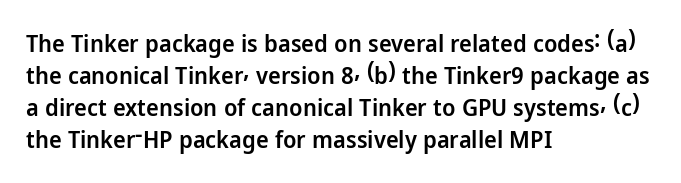
Q: Is the text bold? A: Semi-bold.
Q: Is the text italic (slanted)? A: No, it is upright.
Q: Is the text underlined? A: No.
Q: How is the paragraph aligned? A: Left-aligned.
Q: Is the spacing between letters normal or unusually wide? A: Normal.
Q: Is the spacing between lines tight, normal or loose? A: Normal.
